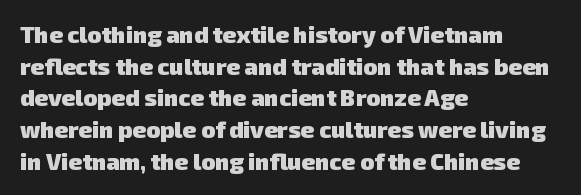
The tracking reads as untouched default to a designer's eye. Each row of text sits above clean, open space. Reading down the block, your eye returns to a fixed left position each line. The rendering uses a moderate line-height, typical for paragraphs. You'd pick this weight for a headline — it's a proper bold.
